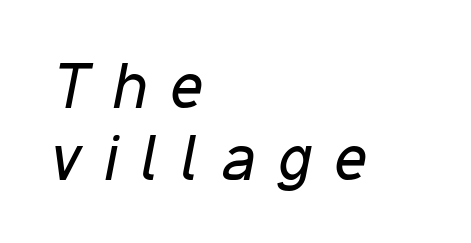
{"italic": "yes", "lean": "right", "slant_degrees": 11, "bold": "no", "weight": "regular", "width": "condensed", "stroke_contrast": "low", "x_height": "medium", "monospaced": "no", "underline": "no", "align": "left", "line_spacing": "tight", "line_spacing_ratio": 1.15, "letter_spacing": "wide", "letter_spacing_em": 0.37, "glyph_px": 63}
